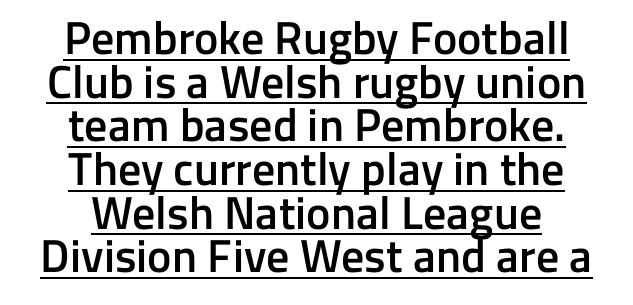
{"serif": "no", "italic": "no", "bold": "semi", "weight": "semibold", "width": "normal", "stroke_contrast": "low", "x_height": "medium", "monospaced": "no", "underline": "yes", "align": "center", "line_spacing": "tight", "line_spacing_ratio": 0.95, "letter_spacing": "normal", "letter_spacing_em": 0.0, "glyph_px": 46}
